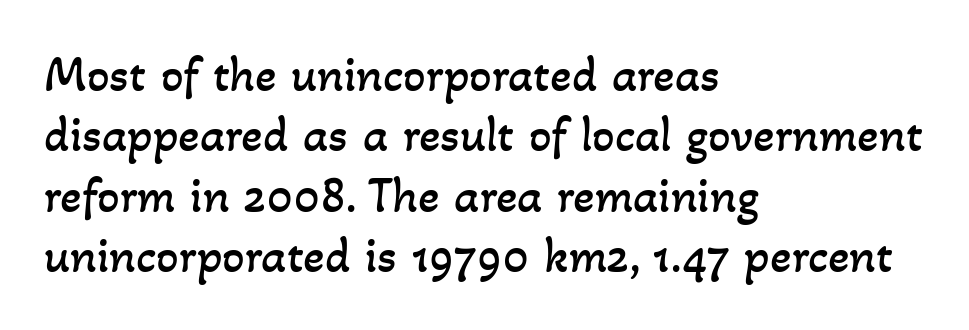
Q: Is the text bold? A: No.
Q: Is the text underlined? A: No.
Q: How is the paragraph aligned? A: Left-aligned.
Q: Is the spacing between letters normal or unusually wide? A: Normal.
Q: Width (condensed, normal, or wide)? A: Normal.
Q: Stroke contrast? A: Low.
Q: x-height? A: Small.
Q: Monospaced? A: No.
